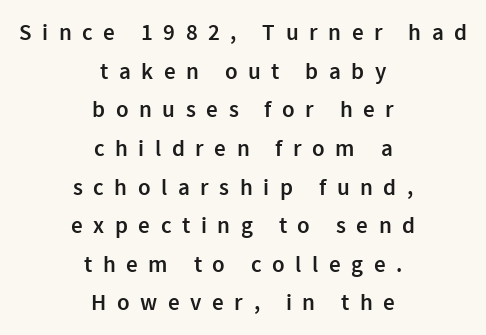
The image shows 23 px text type, upright; set centered, normal line spacing (1.68x), unusually wide letter spacing (+0.46 em), not underlined.
